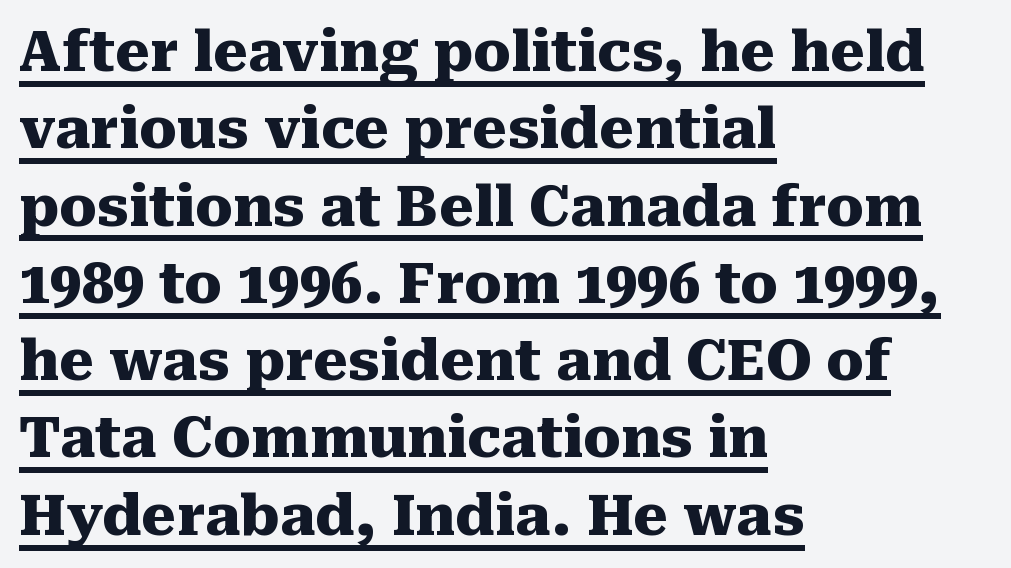
{"serif": "yes", "italic": "no", "bold": "yes", "weight": "heavy", "width": "normal", "stroke_contrast": "medium", "x_height": "medium", "monospaced": "no", "underline": "yes", "align": "left", "line_spacing": "normal", "line_spacing_ratio": 1.38, "letter_spacing": "normal", "letter_spacing_em": 0.0, "glyph_px": 56}
